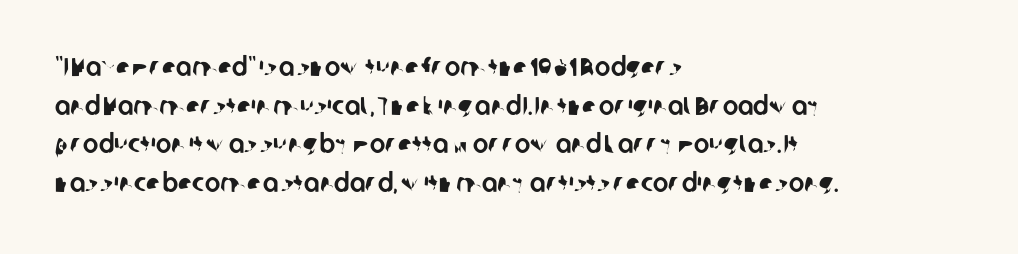
{"underline": "no", "align": "left", "line_spacing": "normal", "line_spacing_ratio": 1.49, "letter_spacing": "normal", "letter_spacing_em": 0.0, "glyph_px": 26}
